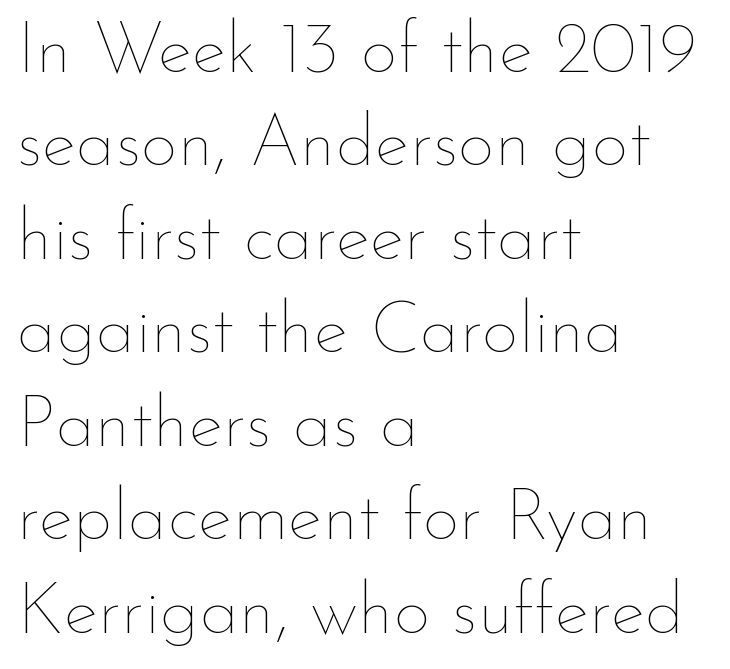
These lines stack with their left ends in a neat column. Is this a fixed-width face? No — the glyphs have proportional, varying widths. Stems and bowls with no extra thickness — not bold. Only glyphs here, with clear space below each row. This is roman type, the default non-slanted kind.
